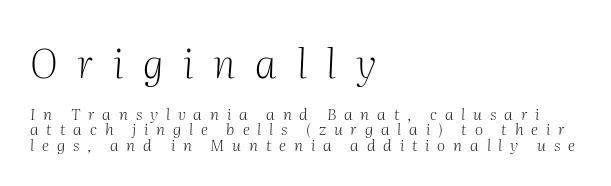
The image shows 40 px light serif type, italic (leaning right); set left-aligned, tight line spacing (0.97x), unusually wide letter spacing (+0.49 em), not underlined; the first (top) block is 2.5x larger; medium stroke contrast and a medium x-height.
